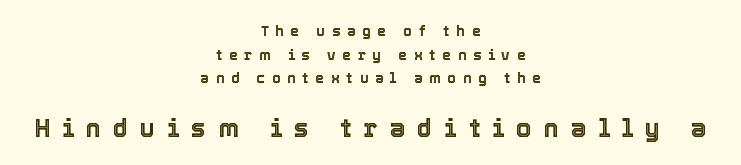
{"italic": "no", "underline": "no", "align": "center", "line_spacing": "normal", "line_spacing_ratio": 1.68, "letter_spacing": "wide", "letter_spacing_em": 0.48, "larger_block": "second", "size_ratio": 1.79, "glyph_px": 25}
